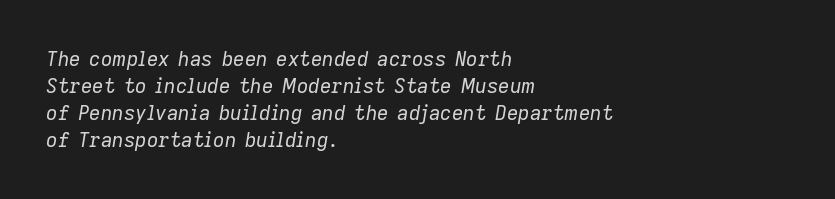
The image shows 20 px text type, italic (leaning right); set left-aligned, normal line spacing (1.35x), normal letter spacing, not underlined.
